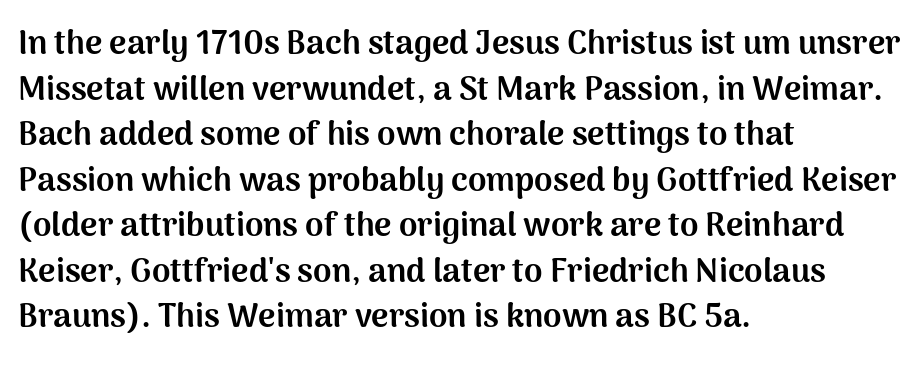
Q: Is the text bold? A: Yes.
Q: Is the text italic (slanted)? A: No, it is upright.
Q: Is the typeface a serif or a sans-serif typeface? A: Sans-serif.
Q: Is the text underlined? A: No.
Q: How is the paragraph aligned? A: Left-aligned.
Q: Is the spacing between letters normal or unusually wide? A: Normal.
Q: Is the spacing between lines tight, normal or loose? A: Normal.
Q: Width (condensed, normal, or wide)? A: Normal.
Q: Stroke contrast? A: Medium.
Q: x-height? A: Medium.
Q: Monospaced? A: No.
